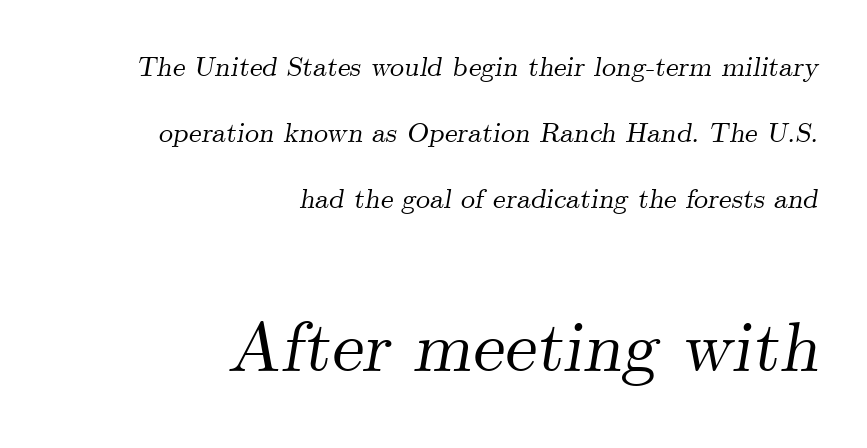
The image shows 71 px serif type, italic (leaning right); set right-aligned, loose line spacing (2.36x), normal letter spacing, not underlined; the second (bottom) block is 2.54x larger; medium stroke contrast and a small x-height.
